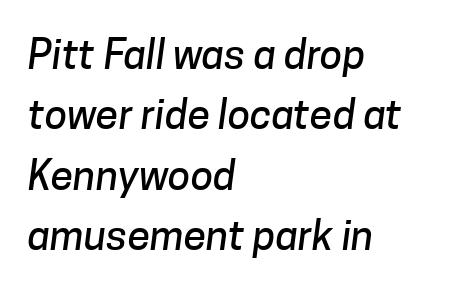
The image shows 41 px sans-serif type; set left-aligned, normal line spacing (1.47x), normal letter spacing, not underlined; low stroke contrast and a medium x-height.
